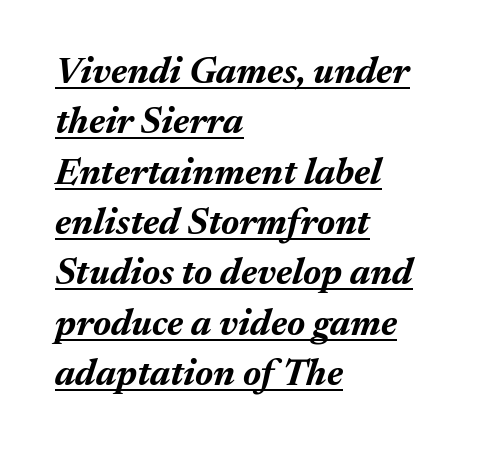
The image shows 37 px bold type, italic (leaning right); set left-aligned, normal line spacing (1.36x), normal letter spacing, underlined; medium stroke contrast and a medium x-height.
